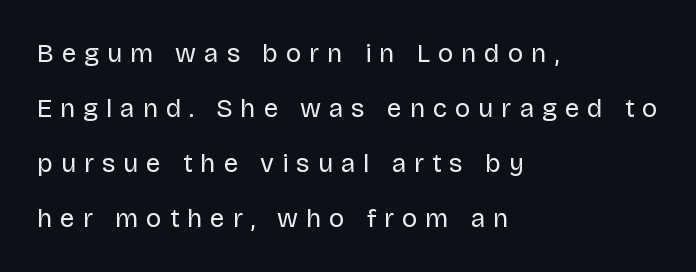
{"italic": "no", "bold": "no", "underline": "no", "align": "left", "line_spacing": "loose", "line_spacing_ratio": 2.11, "letter_spacing": "wide", "letter_spacing_em": 0.3, "glyph_px": 26}
